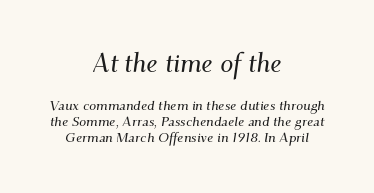
The image shows 26 px text type, italic (leaning right); set centered, line spacing 1.16x, normal letter spacing, not underlined; the first (top) block is 1.86x larger.
